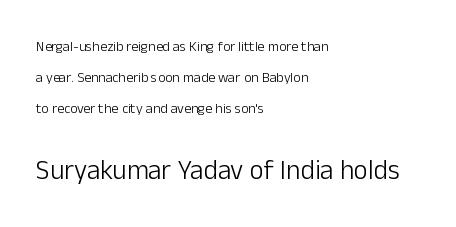
{"italic": "no", "bold": "no", "underline": "no", "align": "left", "line_spacing": "loose", "line_spacing_ratio": 2.22, "letter_spacing": "normal", "letter_spacing_em": 0.0, "larger_block": "second", "size_ratio": 1.93, "glyph_px": 27}
